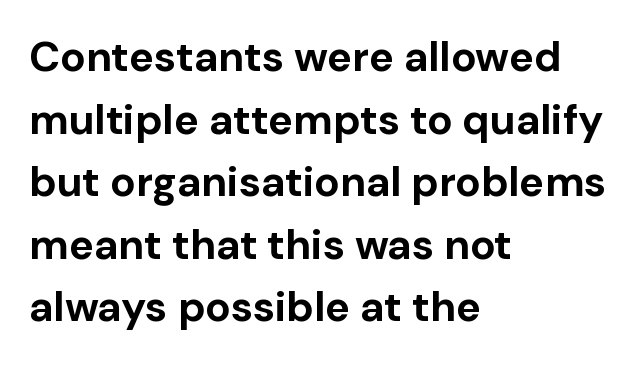
The lines in this sample share a left origin and differ only in where they stop. Check the space under the baseline: it is left empty. Is the letter spacing exaggerated? No — it looks like the ordinary default. The characters display no serif detailing; their extremities are plain. The block of text has a typical density, with ordinary space between rows.
